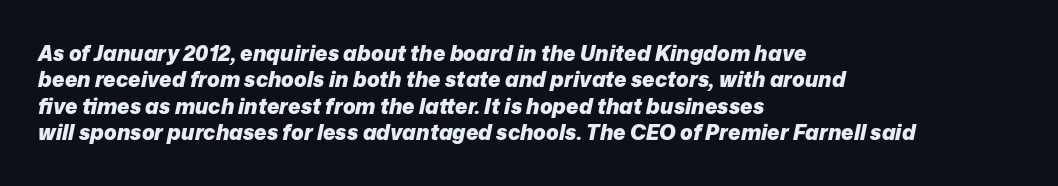
Q: Is the text bold? A: Yes.
Q: Is the text italic (slanted)? A: Yes, it leans right by about 12 degrees.
Q: Is the text underlined? A: No.
Q: How is the paragraph aligned? A: Left-aligned.
Q: Is the spacing between letters normal or unusually wide? A: Normal.
Q: Is the spacing between lines tight, normal or loose? A: Normal.
